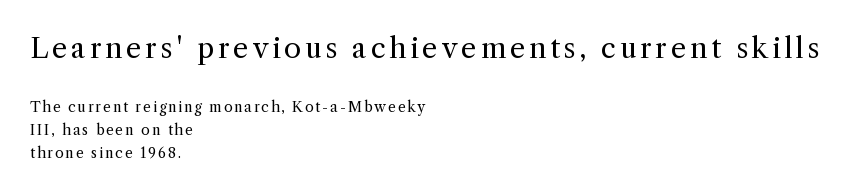
{"serif": "yes", "italic": "no", "bold": "no", "weight": "regular", "width": "normal", "x_height": "medium", "monospaced": "no", "underline": "no", "align": "left", "line_spacing": "normal", "line_spacing_ratio": 1.64, "larger_block": "first", "size_ratio": 2.0, "glyph_px": 28}
